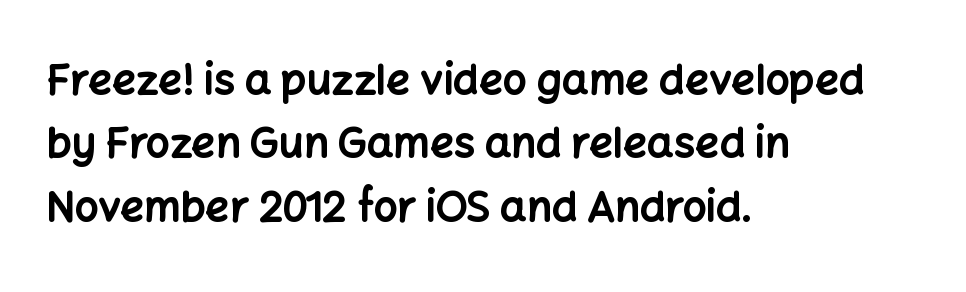
{"serif": "no", "italic": "no", "bold": "yes", "weight": "bold", "width": "normal", "stroke_contrast": "low", "x_height": "medium", "monospaced": "no", "underline": "no", "align": "left", "line_spacing": "normal", "line_spacing_ratio": 1.51, "letter_spacing": "normal", "letter_spacing_em": 0.0, "glyph_px": 42}
